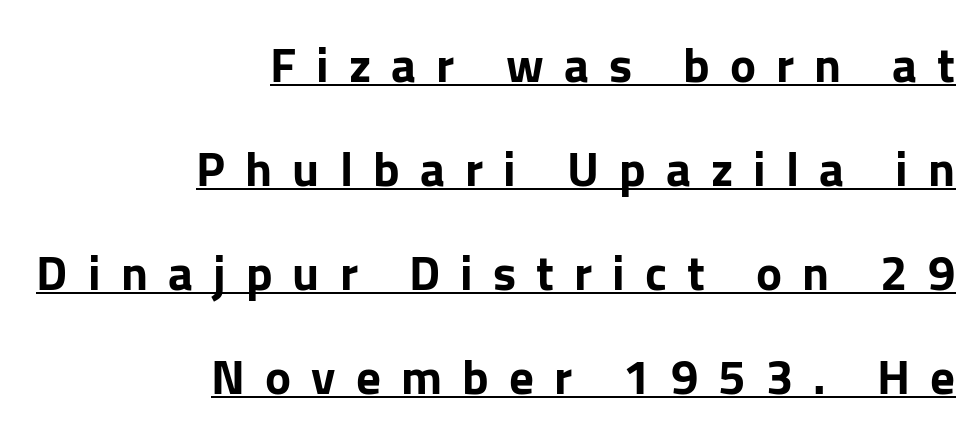
{"serif": "no", "italic": "no", "bold": "yes", "weight": "bold", "width": "normal", "stroke_contrast": "low", "x_height": "medium", "monospaced": "no", "underline": "yes", "align": "right", "line_spacing": "loose", "line_spacing_ratio": 2.12, "letter_spacing": "wide", "letter_spacing_em": 0.41, "glyph_px": 49}
